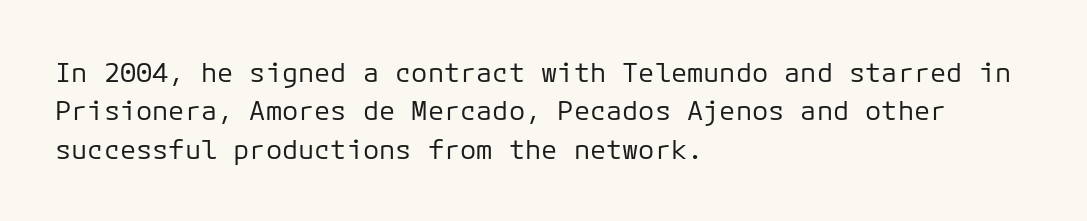
{"italic": "no", "bold": "no", "underline": "no", "align": "left", "line_spacing": "normal", "line_spacing_ratio": 1.42, "letter_spacing": "normal", "letter_spacing_em": 0.0, "glyph_px": 27}
